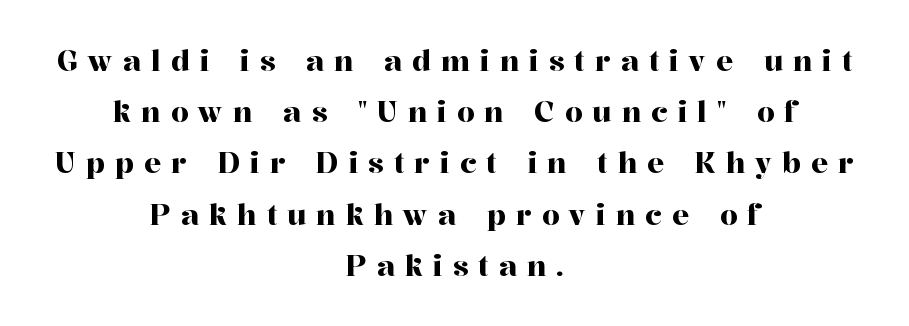
{"serif": "yes", "italic": "no", "width": "normal", "stroke_contrast": "high", "x_height": "medium", "monospaced": "no", "underline": "no", "align": "center", "line_spacing_ratio": 1.83, "letter_spacing": "wide", "letter_spacing_em": 0.36, "glyph_px": 28}
